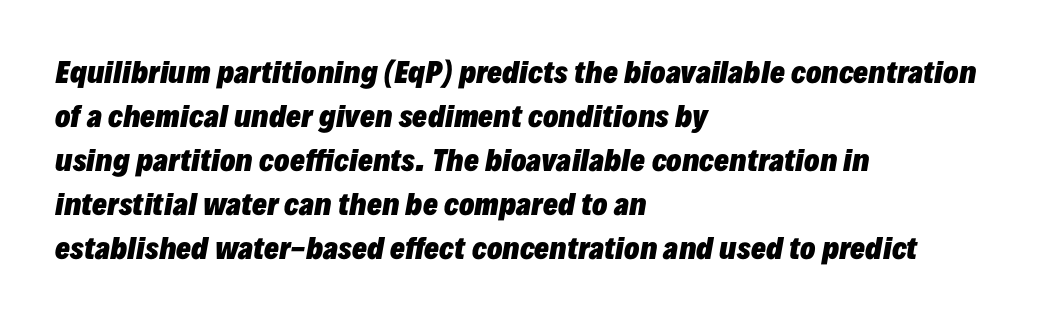
Strong, thick strokes mark this as bold type. The lettering tilts uniformly, giving the passage an italic look. These lines sit exactly where default settings would place them. Reading down the block, your eye returns to a fixed left position each line.
